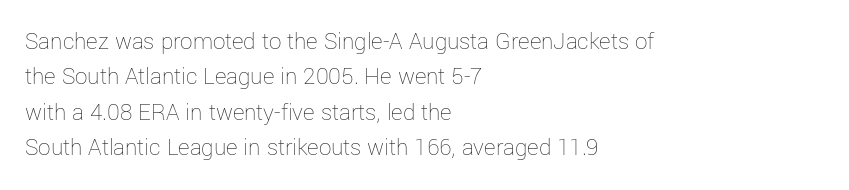
{"italic": "no", "bold": "no", "underline": "no", "align": "left", "line_spacing": "normal", "line_spacing_ratio": 1.42, "letter_spacing": "normal", "letter_spacing_em": 0.0, "glyph_px": 25}
